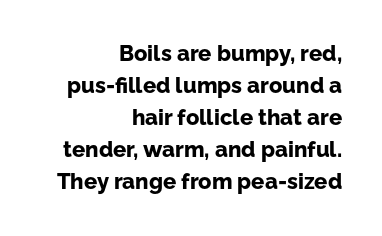
Q: Is the text bold? A: Yes.
Q: Is the text italic (slanted)? A: No, it is upright.
Q: Is the text underlined? A: No.
Q: How is the paragraph aligned? A: Right-aligned.
Q: Is the spacing between letters normal or unusually wide? A: Normal.
Q: Is the spacing between lines tight, normal or loose? A: Normal.
